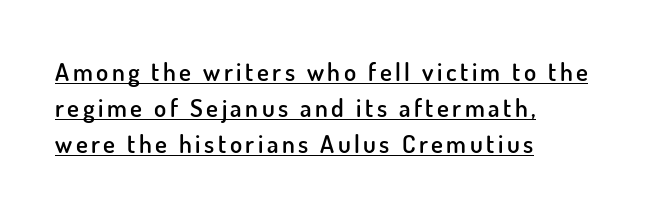
Each new line begins a customary step beneath the previous one. This sample uses an upright cut, with every glyph sitting square on the baseline. This sample is left-justified, so line endings fall wherever the words run out. These words are printed semibold, heavier than regular yet not bold. The lettering is marked with a stroke running underneath it.
